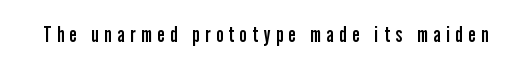
Weight class: somewhere from thin through regular. The lettering stays uniformly vertical, giving the passage a roman look. Just letters on the line, the space beneath them empty. Substantial extra tracking has been applied to these lines.
